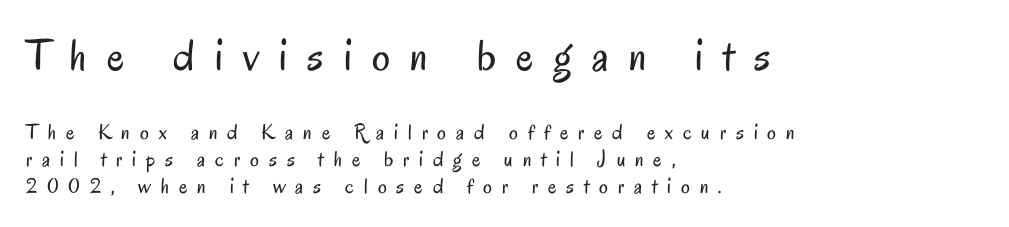
{"serif": "no", "italic": "no", "bold": "no", "weight": "regular", "width": "condensed", "stroke_contrast": "low", "x_height": "small", "monospaced": "no", "underline": "no", "align": "left", "line_spacing_ratio": 1.22, "letter_spacing": "wide", "letter_spacing_em": 0.45, "larger_block": "first", "size_ratio": 2.05, "glyph_px": 45}
